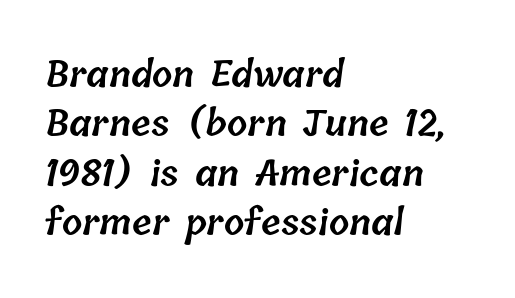
The image shows 36 px semibold type; set left-aligned, normal line spacing (1.37x), normal letter spacing, not underlined; low stroke contrast and a medium x-height.
